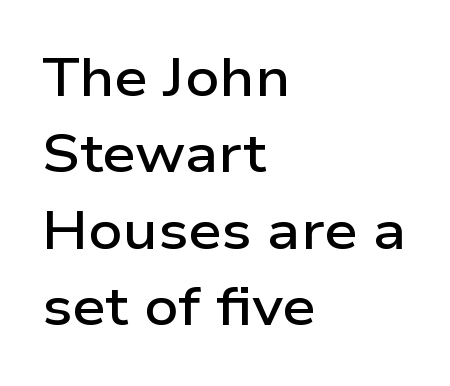
Q: Is the text bold? A: Semi-bold.
Q: Is the text italic (slanted)? A: No, it is upright.
Q: Is the typeface a serif or a sans-serif typeface? A: Sans-serif.
Q: Is the text underlined? A: No.
Q: How is the paragraph aligned? A: Left-aligned.
Q: Is the spacing between letters normal or unusually wide? A: Normal.
Q: Is the spacing between lines tight, normal or loose? A: Normal.
Q: Width (condensed, normal, or wide)? A: Wide.
Q: Stroke contrast? A: Low.
Q: x-height? A: Medium.
Q: Monospaced? A: No.
